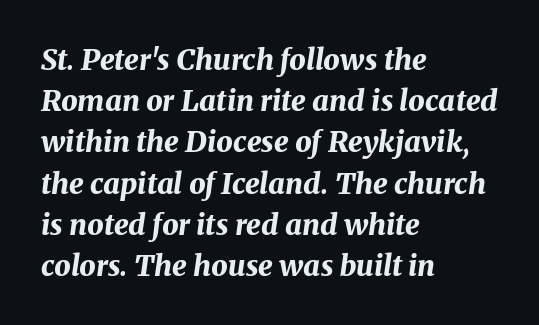
{"italic": "yes", "lean": "right", "slant_degrees": 8, "bold": "yes", "weight": "bold", "width": "normal", "stroke_contrast": "medium", "x_height": "medium", "monospaced": "no", "underline": "no", "align": "left", "line_spacing": "normal", "line_spacing_ratio": 1.42, "letter_spacing": "normal", "letter_spacing_em": 0.0, "glyph_px": 29}
